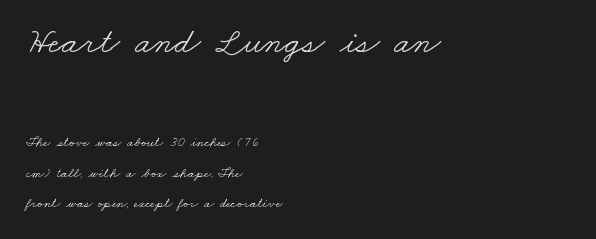
The image shows 37 px light, wide serif type; set left-aligned, loose line spacing (2.18x), normal letter spacing, not underlined; the first (top) block is 2.64x larger; low stroke contrast and a small x-height.
